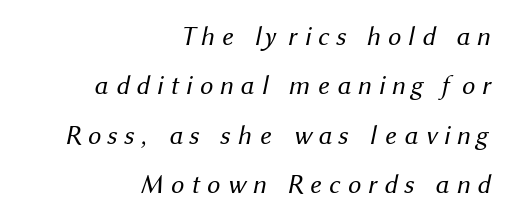
{"bold": "no", "underline": "no", "align": "right", "line_spacing": "loose", "line_spacing_ratio": 1.9, "letter_spacing": "wide", "letter_spacing_em": 0.27, "glyph_px": 26}
